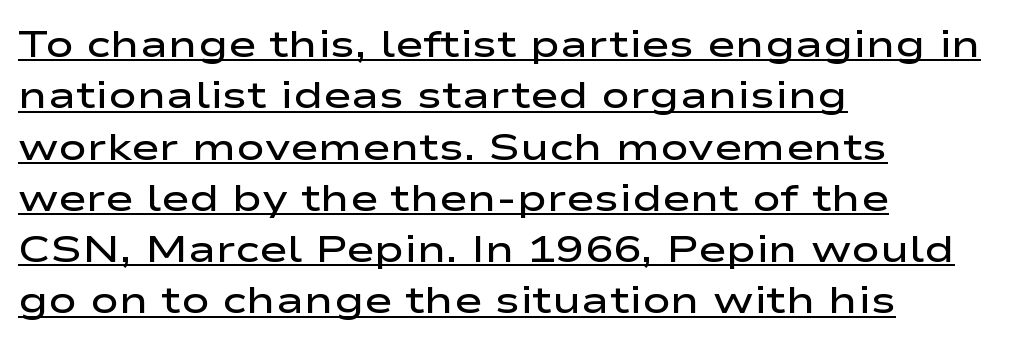
{"serif": "no", "italic": "no", "bold": "semi", "weight": "semibold", "width": "wide", "stroke_contrast": "low", "x_height": "medium", "monospaced": "no", "underline": "yes", "align": "left", "line_spacing": "normal", "line_spacing_ratio": 1.35, "letter_spacing": "normal", "letter_spacing_em": 0.0, "glyph_px": 38}
